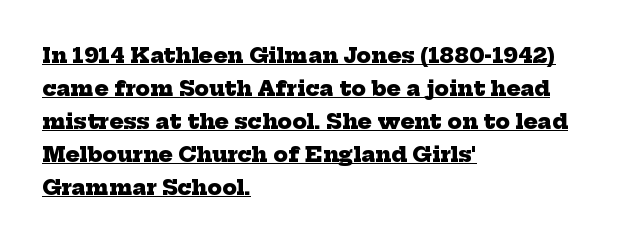
The image shows 21 px bold type; set left-aligned, normal line spacing (1.57x), normal letter spacing, underlined.
